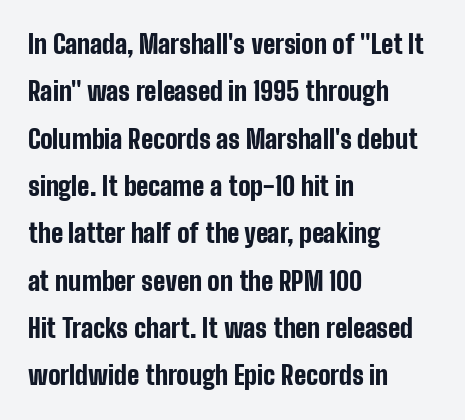
Q: Is the text bold? A: Yes.
Q: Is the text italic (slanted)? A: No, it is upright.
Q: Is the text underlined? A: No.
Q: How is the paragraph aligned? A: Left-aligned.
Q: Is the spacing between letters normal or unusually wide? A: Normal.
